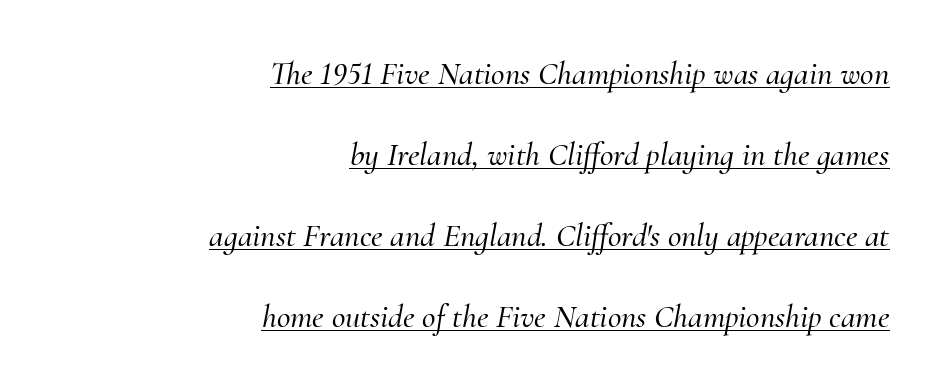
Q: Is the text italic (slanted)? A: Yes, it leans right by about 10 degrees.
Q: Is the typeface a serif or a sans-serif typeface? A: Serif.
Q: Is the text underlined? A: Yes.
Q: How is the paragraph aligned? A: Right-aligned.
Q: Is the spacing between letters normal or unusually wide? A: Normal.
Q: Is the spacing between lines tight, normal or loose? A: Loose.
Q: Width (condensed, normal, or wide)? A: Normal.
Q: Stroke contrast? A: Medium.
Q: x-height? A: Small.
Q: Monospaced? A: No.
